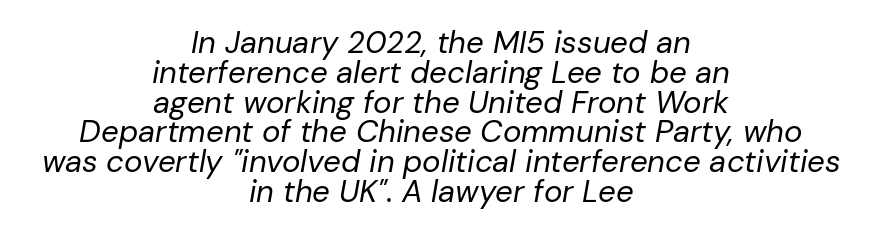
Q: Is the text bold? A: No.
Q: Is the text italic (slanted)? A: Yes, it leans right by about 10 degrees.
Q: Is the text underlined? A: No.
Q: How is the paragraph aligned? A: Centered.
Q: Is the spacing between letters normal or unusually wide? A: Normal.
Q: Is the spacing between lines tight, normal or loose? A: Tight.
Q: Width (condensed, normal, or wide)? A: Normal.
Q: Stroke contrast? A: Low.
Q: x-height? A: Medium.
Q: Monospaced? A: No.
